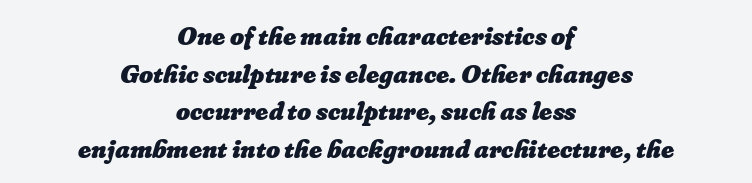
The line texture is even and compact thanks to regular tracking. The string is rendered with underlining switched off. Every letter is thick-stroked: bold, no question. Vertical spacing — default. Casual observation: everything's sitting right in the middle.
